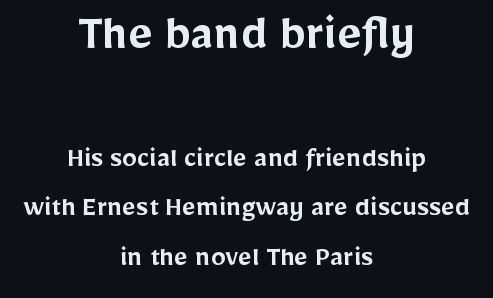
Letter spacing: default. The initial chunk of copy outweighs the following chunk in type size. This sample keeps an unexceptional amount of space between lines. Looks like regular typesetting: each glyph gets only the width it needs. Semibold letterforms, between regular and bold.
